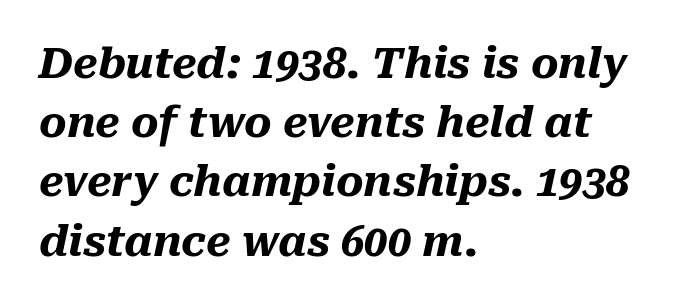
Q: Is the text bold? A: Yes.
Q: Is the text italic (slanted)? A: Yes, it leans right by about 10 degrees.
Q: Is the text underlined? A: No.
Q: How is the paragraph aligned? A: Left-aligned.
Q: Is the spacing between letters normal or unusually wide? A: Normal.
Q: Is the spacing between lines tight, normal or loose? A: Normal.
Q: Width (condensed, normal, or wide)? A: Normal.
Q: Stroke contrast? A: Medium.
Q: x-height? A: Medium.
Q: Monospaced? A: No.
